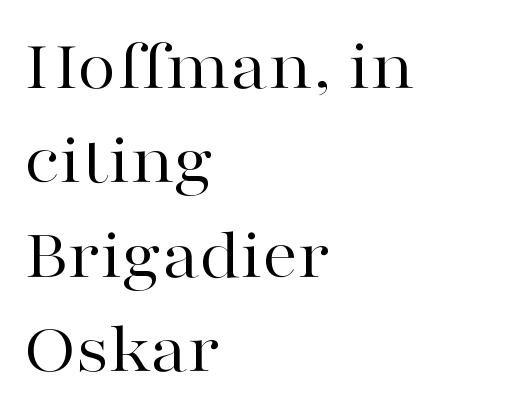
The image shows 72 px regular-weight, wide serif type, upright; set left-aligned, normal line spacing (1.31x), normal letter spacing, not underlined; high stroke contrast and a medium x-height.
